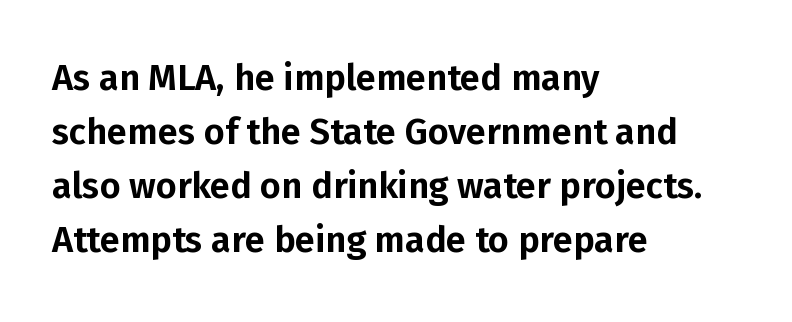
Q: Is the text italic (slanted)? A: No, it is upright.
Q: Is the typeface a serif or a sans-serif typeface? A: Sans-serif.
Q: Is the text underlined? A: No.
Q: How is the paragraph aligned? A: Left-aligned.
Q: Is the spacing between letters normal or unusually wide? A: Normal.
Q: Is the spacing between lines tight, normal or loose? A: Normal.
Q: Width (condensed, normal, or wide)? A: Normal.
Q: Stroke contrast? A: Low.
Q: x-height? A: Medium.
Q: Monospaced? A: No.
